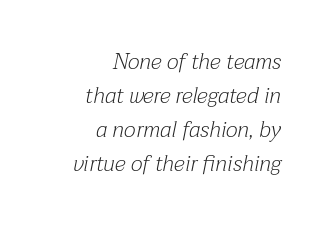
The cut favours lightness, reaching ordinary text weight at its darkest. The string is rendered with underlining switched off. These lines keep a tight, regular rhythm from letter to letter. Regular leading.
